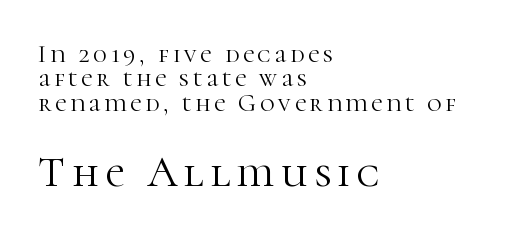
Q: Is the text bold? A: No.
Q: Is the text italic (slanted)? A: No, it is upright.
Q: Is the typeface a serif or a sans-serif typeface? A: Serif.
Q: Is the text underlined? A: No.
Q: How is the paragraph aligned? A: Left-aligned.
Q: Is the spacing between lines tight, normal or loose? A: Tight.
Q: Which block of text is set in a larger size, the first (top) or the second (bottom)? A: The second (bottom) one.
Q: Width (condensed, normal, or wide)? A: Normal.
Q: Stroke contrast? A: High.
Q: x-height? A: Medium.
Q: Monospaced? A: No.
